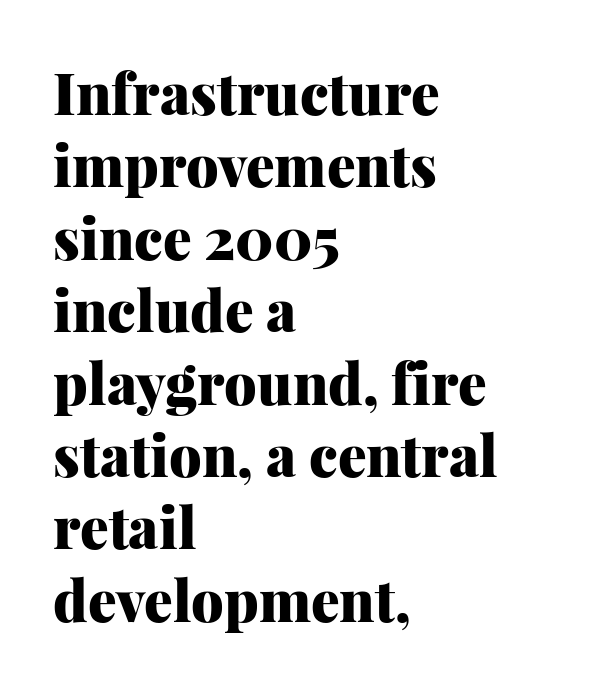
{"serif": "yes", "italic": "no", "bold": "yes", "weight": "heavy", "width": "normal", "stroke_contrast": "medium", "x_height": "medium", "monospaced": "no", "underline": "no", "align": "left", "line_spacing": "normal", "line_spacing_ratio": 1.27, "letter_spacing": "normal", "letter_spacing_em": 0.0, "glyph_px": 57}
